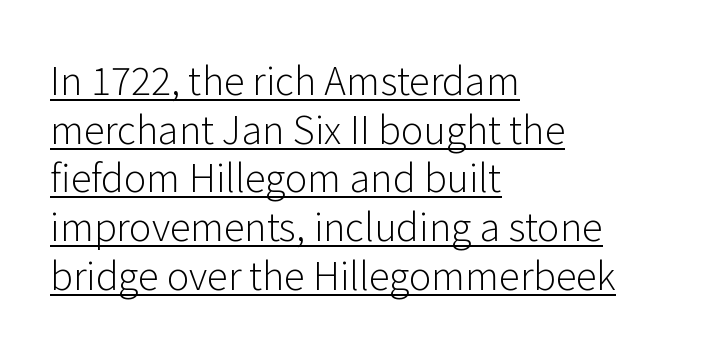
{"serif": "no", "italic": "no", "bold": "no", "weight": "light", "width": "normal", "stroke_contrast": "low", "x_height": "medium", "monospaced": "no", "underline": "yes", "align": "left", "line_spacing": "normal", "line_spacing_ratio": 1.28, "letter_spacing": "normal", "letter_spacing_em": 0.0, "glyph_px": 38}
